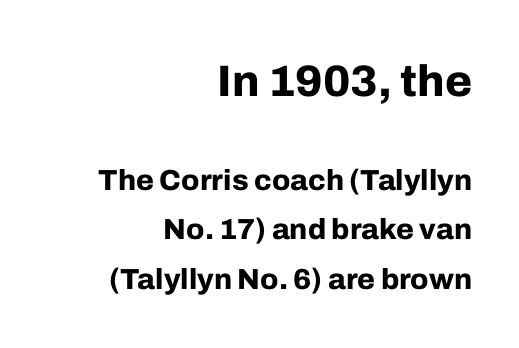
{"serif": "no", "italic": "no", "bold": "yes", "weight": "bold", "width": "normal", "stroke_contrast": "low", "x_height": "medium", "monospaced": "no", "underline": "no", "align": "right", "line_spacing": "normal", "line_spacing_ratio": 1.7, "letter_spacing": "normal", "letter_spacing_em": 0.0, "larger_block": "first", "size_ratio": 1.52, "glyph_px": 44}
